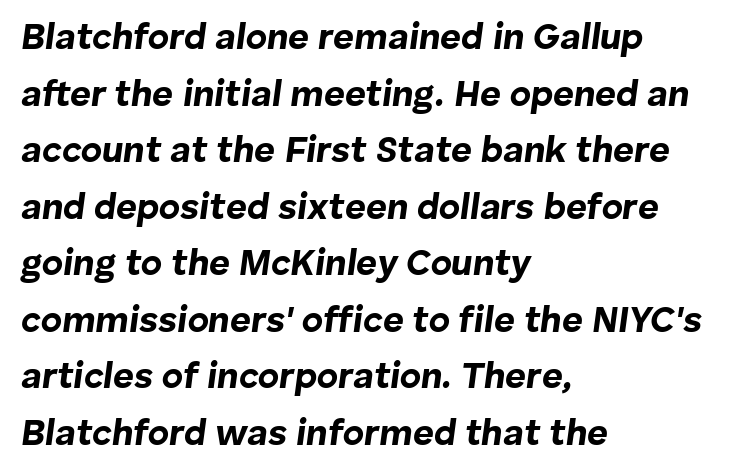
Q: Is the text bold? A: Yes.
Q: Is the text italic (slanted)? A: Yes, it leans right by about 8 degrees.
Q: Is the text underlined? A: No.
Q: How is the paragraph aligned? A: Left-aligned.
Q: Is the spacing between letters normal or unusually wide? A: Normal.
Q: Is the spacing between lines tight, normal or loose? A: Normal.
Q: Width (condensed, normal, or wide)? A: Normal.
Q: Stroke contrast? A: Low.
Q: x-height? A: Medium.
Q: Monospaced? A: No.
